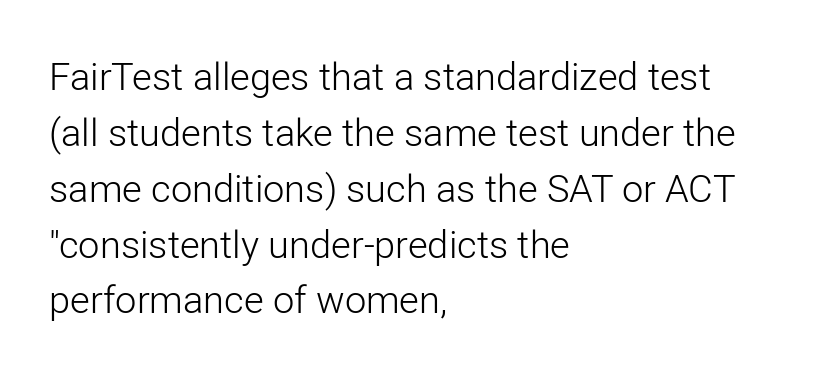
The image shows 38 px light sans-serif type, upright; set left-aligned, normal line spacing (1.47x), normal letter spacing, not underlined; low stroke contrast and a medium x-height.
